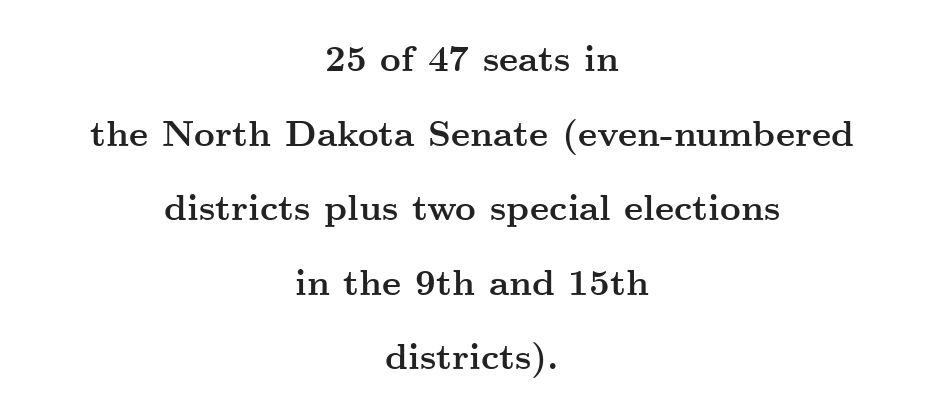
Successive baselines arrive slowly, with a big drop between each. To sum up the face: it has serifs. The zone under the glyphs is completely vacant. These lines are rendered in a variable-pitch font.
